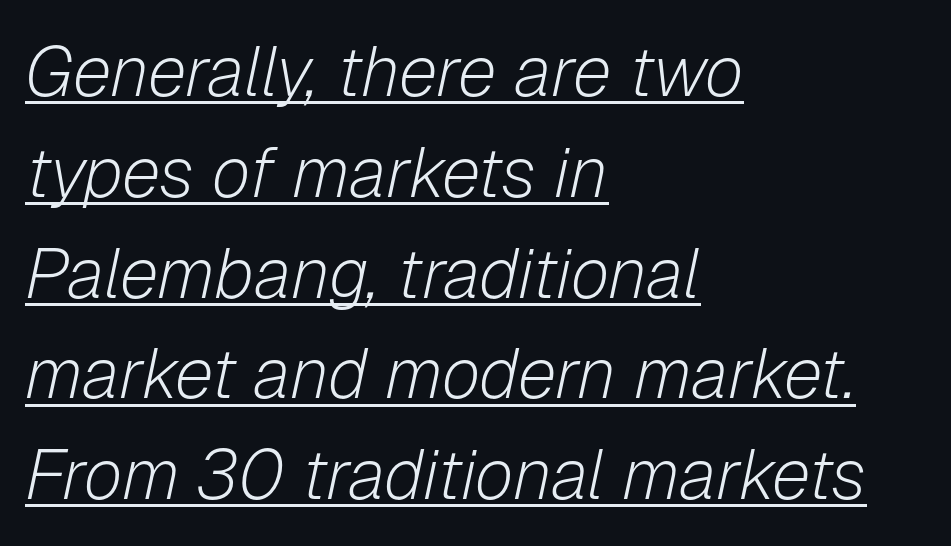
These lines are rendered in a variable-pitch font. Underlining? Definitely there. If you measured baseline to baseline, you'd find a middling distance. Each stroke keeps to a modest, everyday thickness or less.
